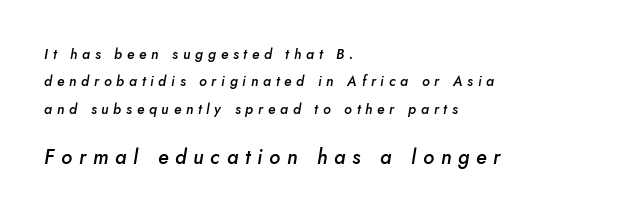
You can tell it's italic because the verticals aren't actually vertical. These lines carry some extra weight — a demibold, not a full bold. In terms of leading, this rendering errs on the spacious side. The gap between lines stays unmarked.
